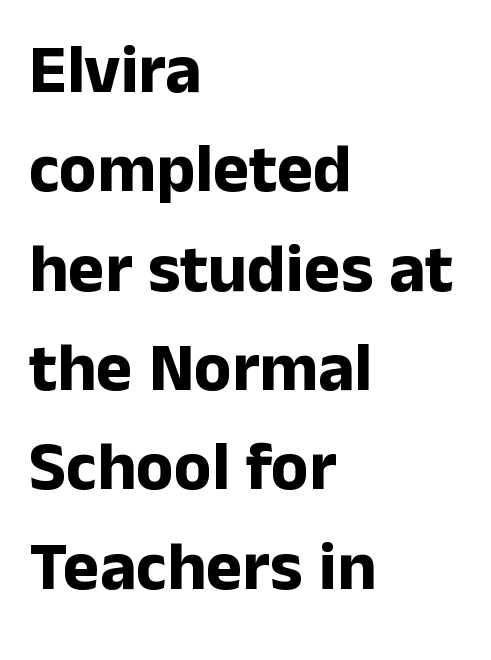
Q: Is the text bold? A: Yes.
Q: Is the text italic (slanted)? A: No, it is upright.
Q: Is the typeface a serif or a sans-serif typeface? A: Sans-serif.
Q: Is the text underlined? A: No.
Q: How is the paragraph aligned? A: Left-aligned.
Q: Is the spacing between letters normal or unusually wide? A: Normal.
Q: Is the spacing between lines tight, normal or loose? A: Normal.
Q: Width (condensed, normal, or wide)? A: Normal.
Q: Stroke contrast? A: Low.
Q: x-height? A: Medium.
Q: Monospaced? A: No.
